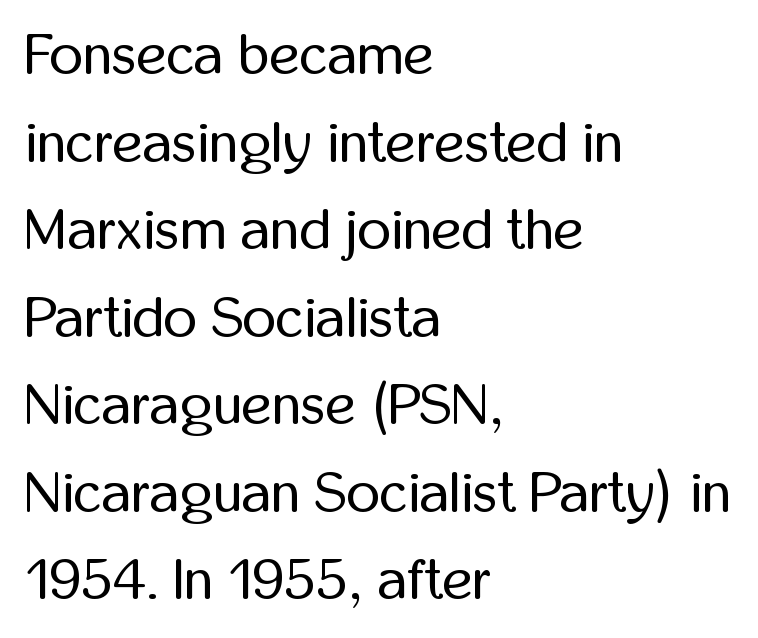
The image shows 58 px regular-weight, condensed sans-serif type, upright; set left-aligned, normal line spacing (1.51x), normal letter spacing, not underlined; low stroke contrast and a medium x-height.
